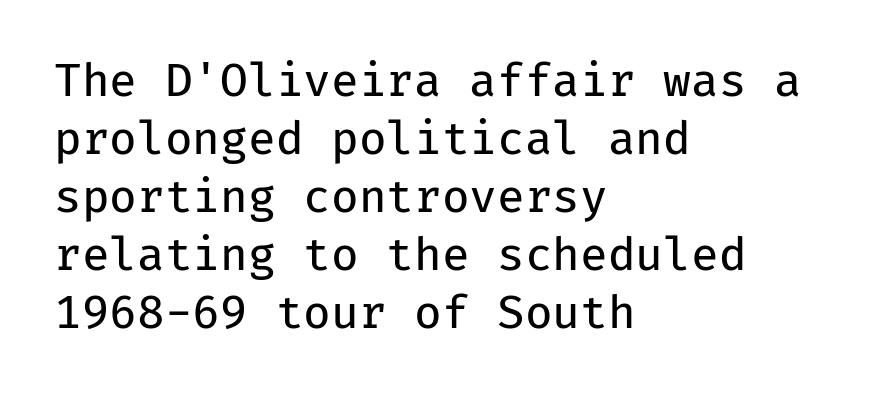
Q: Is the text bold? A: No.
Q: Is the text italic (slanted)? A: No, it is upright.
Q: Is the typeface a serif or a sans-serif typeface? A: Sans-serif.
Q: Is the text underlined? A: No.
Q: How is the paragraph aligned? A: Left-aligned.
Q: Is the spacing between letters normal or unusually wide? A: Normal.
Q: Is the spacing between lines tight, normal or loose? A: Normal.
Q: Width (condensed, normal, or wide)? A: Normal.
Q: Stroke contrast? A: Low.
Q: x-height? A: Medium.
Q: Monospaced? A: Yes.
